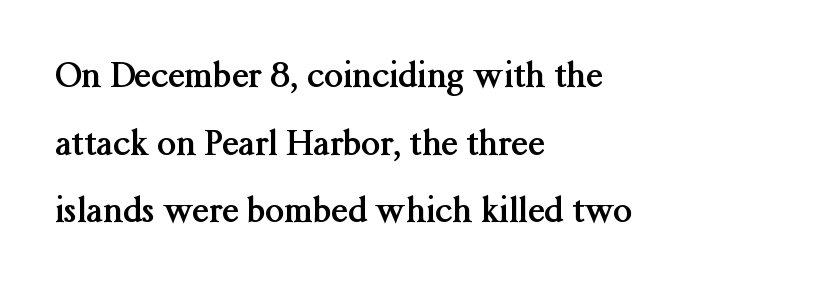
Students, note that the glyphs here touch the page at normal intervals. Nobody drew a line under any word here. Notice the wide empty band between every row — that's loose leading. This sample uses an upright cut, with every glyph sitting square on the baseline. The passage shown is typeset with a serif family. As a designer I'd log this as weight 700, bold.
